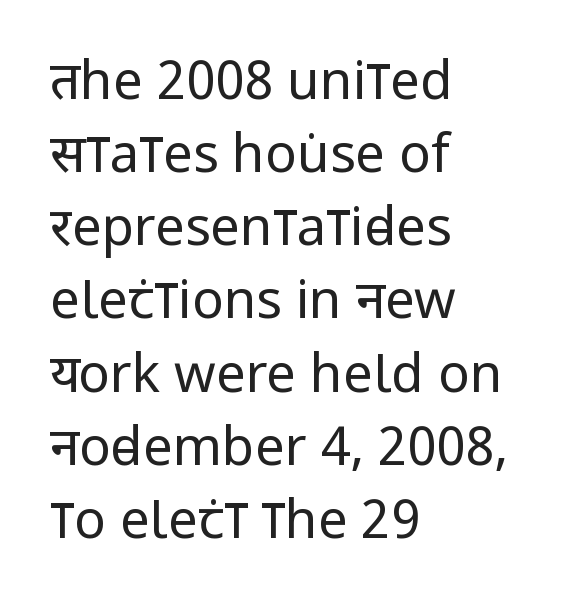
Q: Is the text bold? A: No.
Q: Is the text italic (slanted)? A: No, it is upright.
Q: Is the typeface a serif or a sans-serif typeface? A: Sans-serif.
Q: Is the text underlined? A: No.
Q: How is the paragraph aligned? A: Left-aligned.
Q: Is the spacing between letters normal or unusually wide? A: Normal.
Q: Is the spacing between lines tight, normal or loose? A: Normal.
Q: Width (condensed, normal, or wide)? A: Condensed.
Q: Stroke contrast? A: Low.
Q: x-height? A: Large.
Q: Monospaced? A: No.
